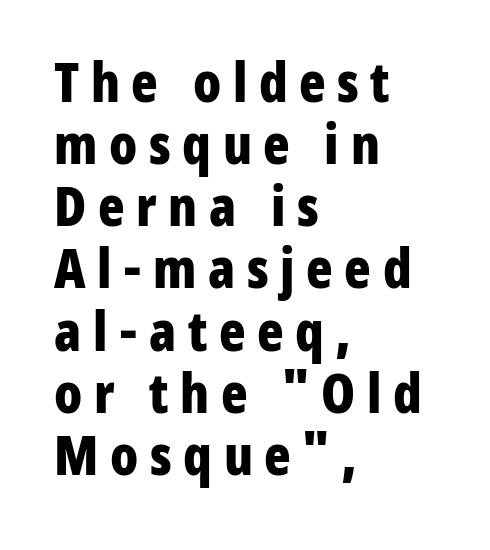
Q: Is the text bold? A: Yes.
Q: Is the text italic (slanted)? A: No, it is upright.
Q: Is the typeface a serif or a sans-serif typeface? A: Sans-serif.
Q: Is the text underlined? A: No.
Q: How is the paragraph aligned? A: Left-aligned.
Q: Is the spacing between letters normal or unusually wide? A: Unusually wide.
Q: Is the spacing between lines tight, normal or loose? A: Tight.
Q: Width (condensed, normal, or wide)? A: Condensed.
Q: Stroke contrast? A: Low.
Q: x-height? A: Medium.
Q: Monospaced? A: No.
